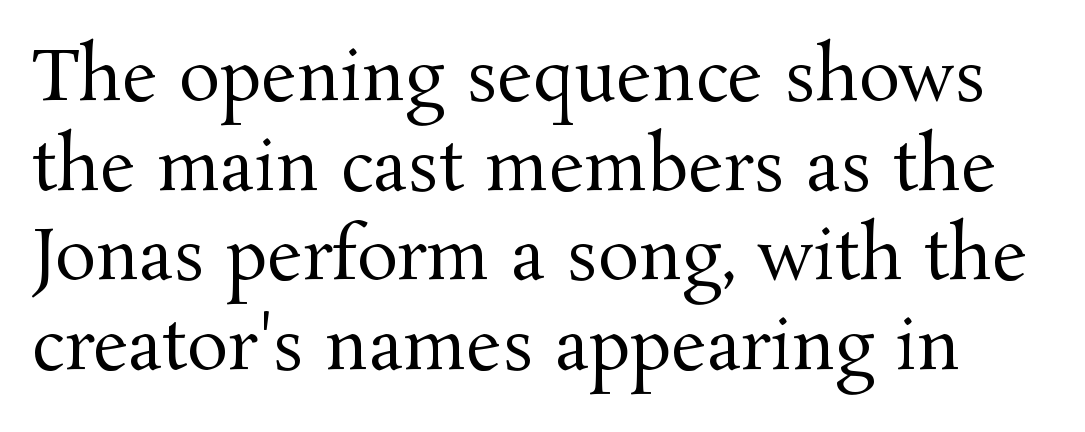
Q: Is the text bold? A: No.
Q: Is the text italic (slanted)? A: No, it is upright.
Q: Is the typeface a serif or a sans-serif typeface? A: Serif.
Q: Is the text underlined? A: No.
Q: Is the spacing between letters normal or unusually wide? A: Normal.
Q: Is the spacing between lines tight, normal or loose? A: Normal.
Q: Width (condensed, normal, or wide)? A: Normal.
Q: Stroke contrast? A: Medium.
Q: x-height? A: Medium.
Q: Monospaced? A: No.
